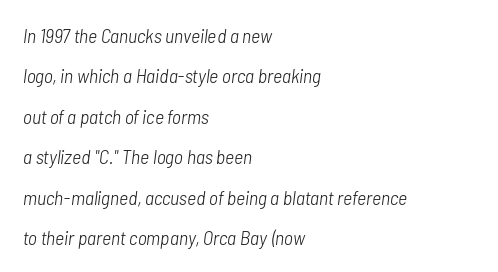
{"italic": "yes", "lean": "right", "slant_degrees": 7, "bold": "no", "underline": "no", "align": "left", "line_spacing": "loose", "line_spacing_ratio": 2.02, "letter_spacing": "normal", "letter_spacing_em": 0.0, "glyph_px": 20}
